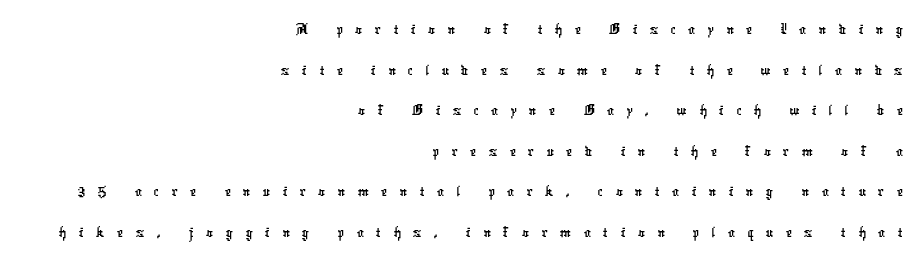
{"serif": "no", "width": "condensed", "stroke_contrast": "low", "x_height": "medium", "monospaced": "no", "underline": "no", "align": "right", "line_spacing_ratio": 1.16, "letter_spacing": "wide", "letter_spacing_em": 0.35, "glyph_px": 35}
